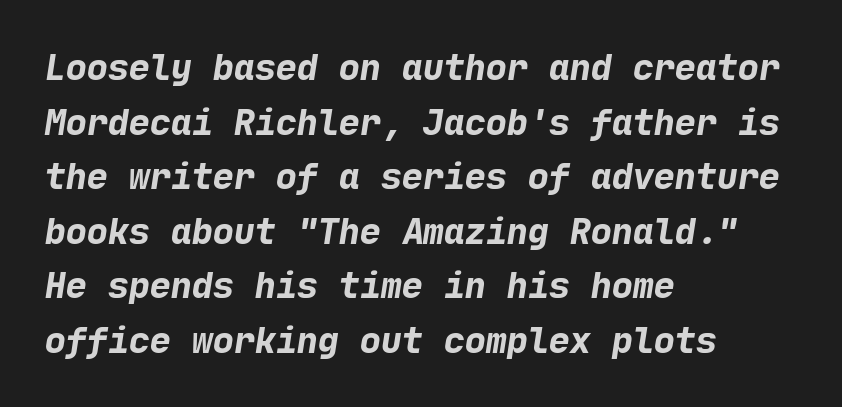
A classic flush-left, rag-right setting is used for this passage. To sum up the face: it is a sans, with no serifs. Descenders hang freely into open space. Notice how thick the strokes are: this is what a full bold looks like.
